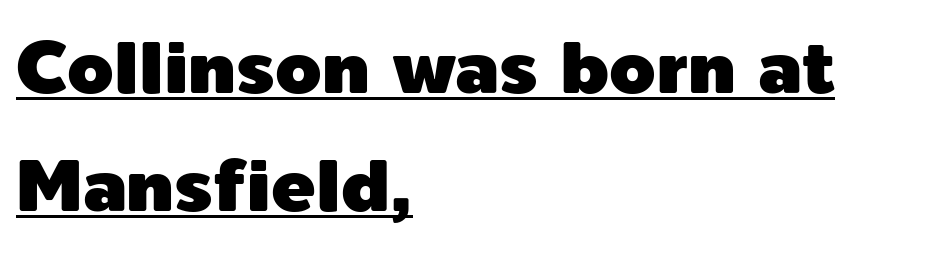
The image shows 74 px sans-serif type, upright; set left-aligned, normal line spacing (1.6x), normal letter spacing, underlined; a medium x-height.
